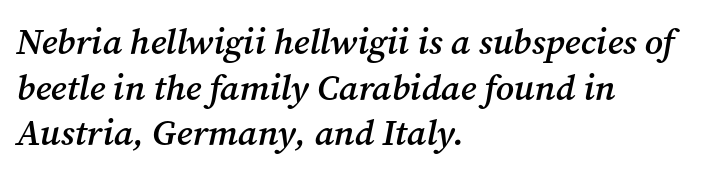
Serifs: yes, visible at the terminals of the letterforms. The rendering uses a semibold face; strokes are thickened but not to full bold. A typesetter would call this proportional, since set widths differ per character. Slanted lettering throughout.
